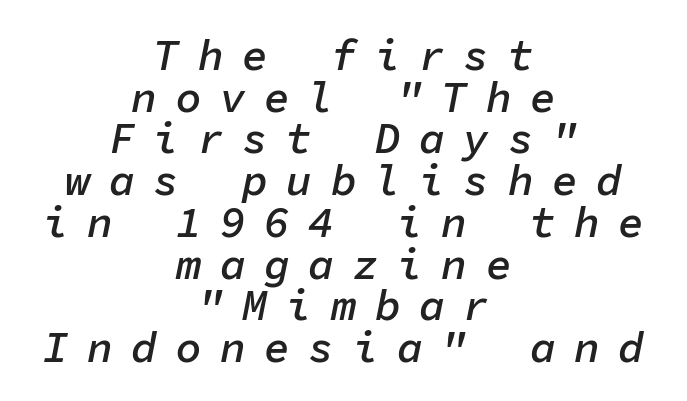
{"italic": "yes", "lean": "right", "slant_degrees": 11, "bold": "semi", "weight": "semibold", "width": "normal", "stroke_contrast": "low", "x_height": "medium", "monospaced": "yes", "underline": "no", "align": "center", "line_spacing": "tight", "line_spacing_ratio": 0.97, "letter_spacing": "wide", "letter_spacing_em": 0.43, "glyph_px": 43}
